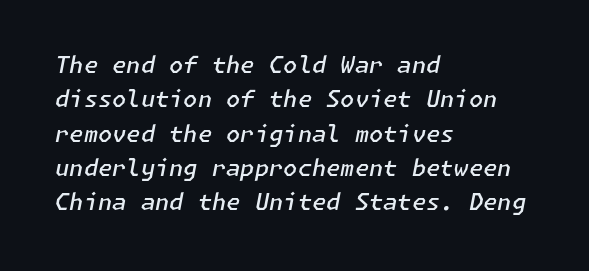
The image shows 23 px text type, italic (leaning right); set left-aligned, normal line spacing (1.49x), normal letter spacing, not underlined.
